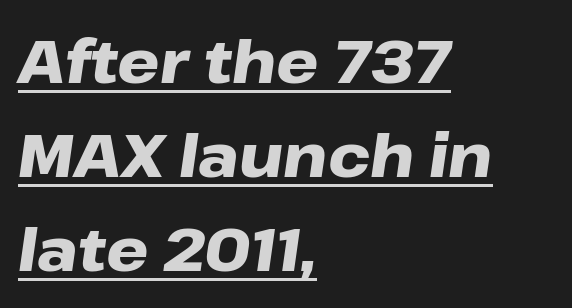
The image shows 60 px heavy, wide type, italic (leaning right); set left-aligned, normal line spacing (1.57x), normal letter spacing, underlined; low stroke contrast and a medium x-height.
